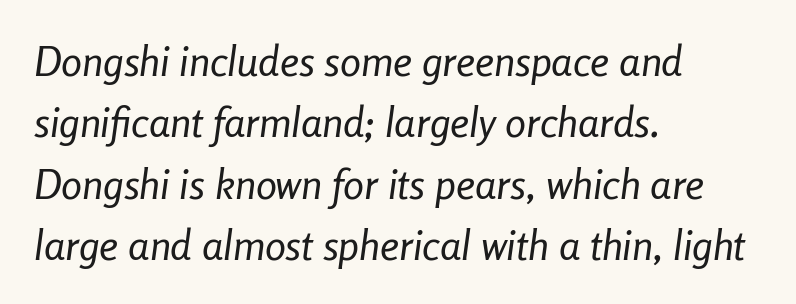
The space directly below the letters is spotless. Casual observation: everything's shoved over to the left. The leading is moderate, giving the passage an even texture. Weight: not bold — regular or lighter. This rendering leaves character spacing at its baseline value. Varying glyph widths throughout — classic text-font behaviour.
